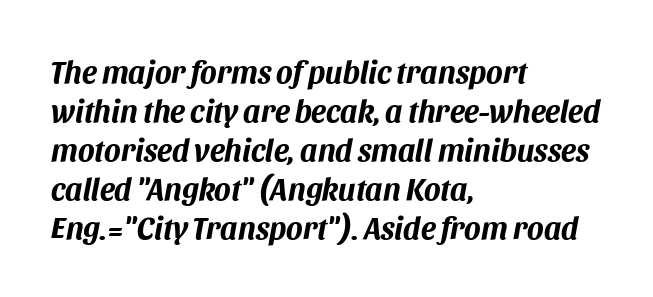
Q: Is the text bold? A: Yes.
Q: Is the text italic (slanted)? A: Yes, it leans right by about 11 degrees.
Q: Is the text underlined? A: No.
Q: How is the paragraph aligned? A: Left-aligned.
Q: Is the spacing between letters normal or unusually wide? A: Normal.
Q: Is the spacing between lines tight, normal or loose? A: Normal.
Q: Width (condensed, normal, or wide)? A: Normal.
Q: Stroke contrast? A: Medium.
Q: x-height? A: Large.
Q: Monospaced? A: No.
